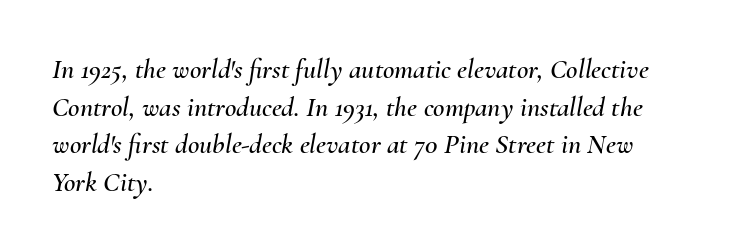
Each letter keeps its own natural width here, so spacing adapts to shape. The axis of the letterforms is tilted away from vertical. Bare-footed words on every line. Look at the tracking — it's just the regular setting, nothing added. This sample is left-justified, so line endings fall wherever the words run out. The lines sit at an ordinary, default distance from one another.
